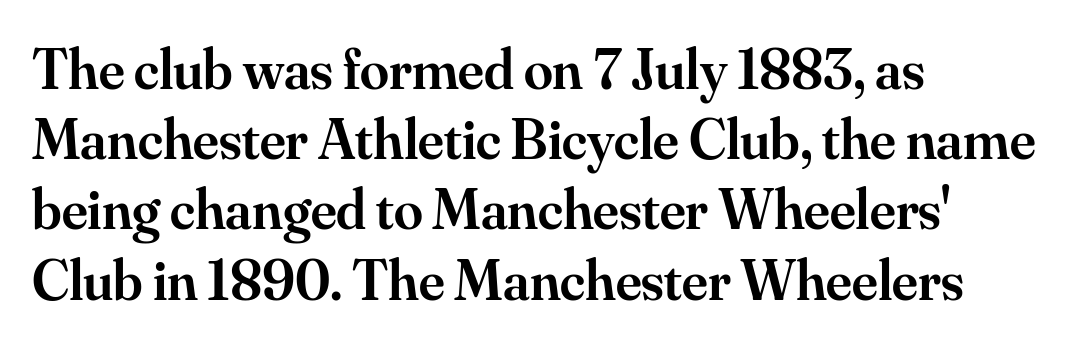
Summary of weight: moderately heavy, a semibold. Any mark beneath the type? The region is blank. Observe the ordinary spacing: letters are neighbours, not strangers. Serifs: yes, visible at the terminals of the letterforms. Think of a printed novel: that variable character pitch is what you see here.
